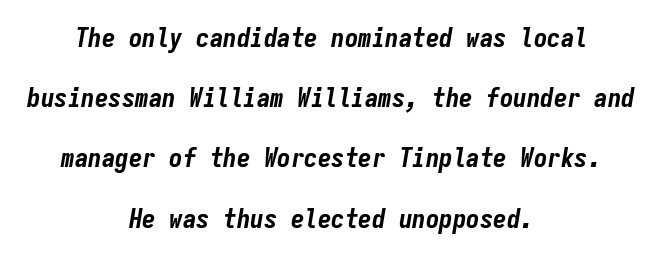
Thick stems and heavy bowls — unmistakably bold. The leading is generous, giving the passage an open texture. The font's italic variant was chosen for this text. Default kerning and tracking; the words read as compact shapes. Descender tails drop into unmarked territory.
